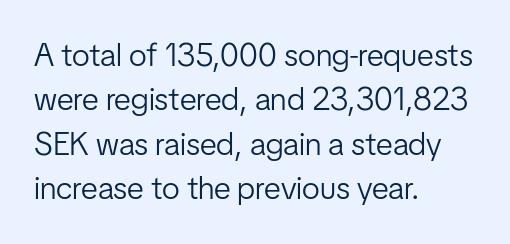
The area under the type is left untouched. Is the type heavy? It reads as light-to-regular instead. The rendering uses a moderate line-height, typical for paragraphs. The horizontal fit of the characters is conventional and even. The letters advance in unequal steps, a hallmark of proportional type.
